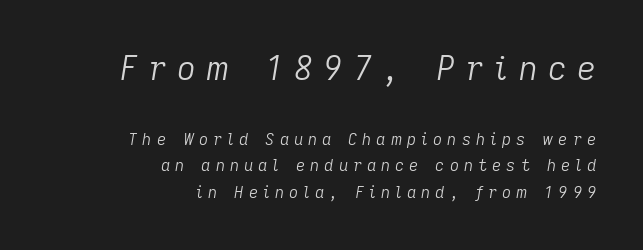
{"italic": "yes", "lean": "right", "slant_degrees": 9, "bold": "no", "weight": "light", "width": "normal", "stroke_contrast": "low", "x_height": "medium", "monospaced": "no", "underline": "no", "align": "right", "line_spacing": "normal", "line_spacing_ratio": 1.67, "letter_spacing": "wide", "letter_spacing_em": 0.31, "larger_block": "first", "size_ratio": 2.06, "glyph_px": 33}
